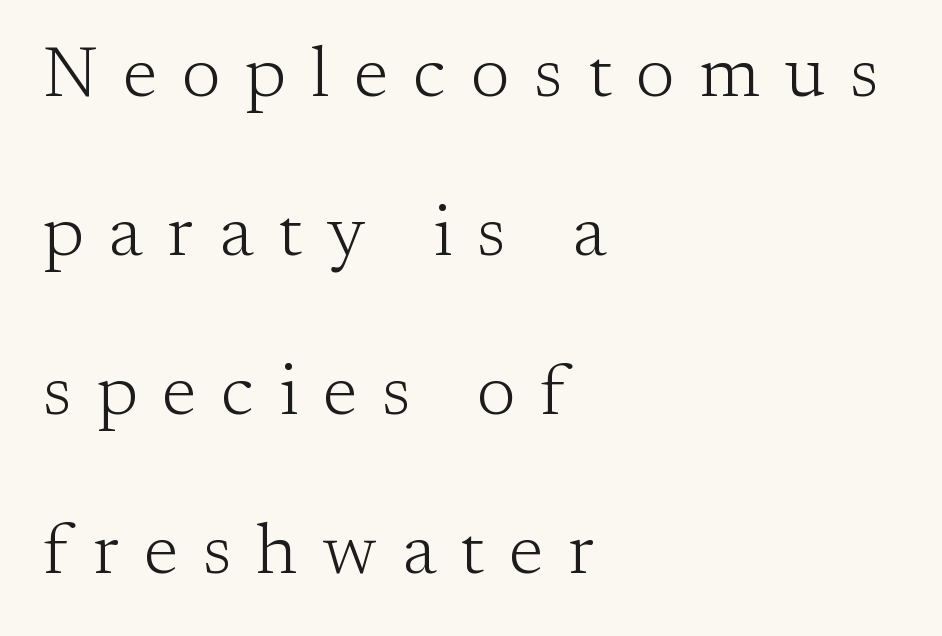
The image shows 71 px light serif type, upright; set left-aligned, loose line spacing (2.24x), unusually wide letter spacing (+0.35 em), not underlined; low stroke contrast and a medium x-height.
